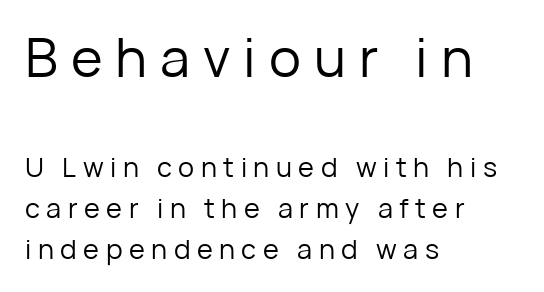
The rendering inserts visible extra space after every character. You can tell from the bare stems that sans-serif type was used. Compared with typical paragraphs, the rows here are spaced about the same. The lettering stays uniformly vertical, giving the passage a roman look.
